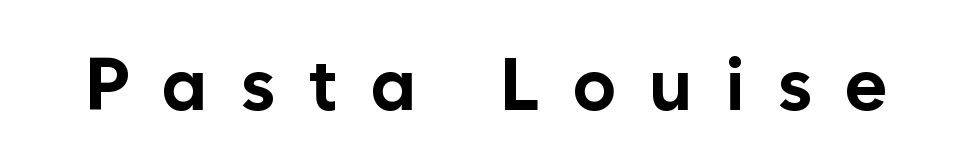
Q: Is the text bold? A: Yes.
Q: Is the text italic (slanted)? A: No, it is upright.
Q: Is the typeface a serif or a sans-serif typeface? A: Sans-serif.
Q: Is the text underlined? A: No.
Q: Is the spacing between letters normal or unusually wide? A: Unusually wide.
Q: Width (condensed, normal, or wide)? A: Normal.
Q: Stroke contrast? A: Low.
Q: x-height? A: Medium.
Q: Monospaced? A: No.
